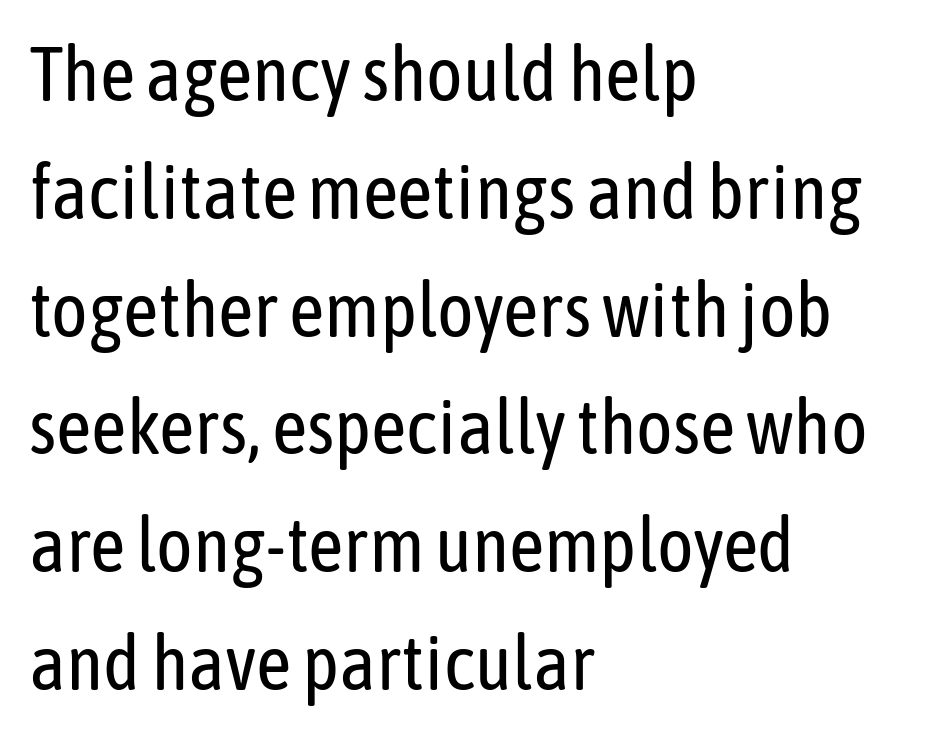
You could not count columns in this text — the font is proportionally spaced. The passage shown is not underscored anywhere. Spacing between characters is what you'd get straight out of the box. The designer left line spacing at the default. Tall strokes in this sample are plumb rather than angled. Weight class: somewhere from thin through regular.
